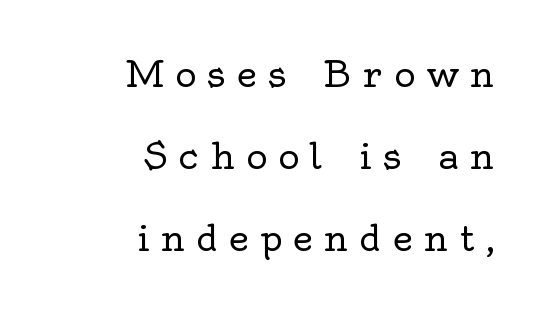
{"serif": "yes", "italic": "no", "bold": "no", "weight": "regular", "width": "normal", "x_height": "small", "monospaced": "no", "underline": "no", "align": "right", "line_spacing": "loose", "line_spacing_ratio": 2.28, "letter_spacing": "wide", "letter_spacing_em": 0.31, "glyph_px": 36}
